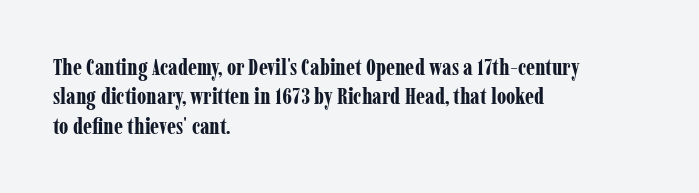
In terms of posture, this sample is upright. Whoever set this chose a conventional vertical rhythm. The space directly below the letters is spotless. A typesetter would call this zero additional tracking.
